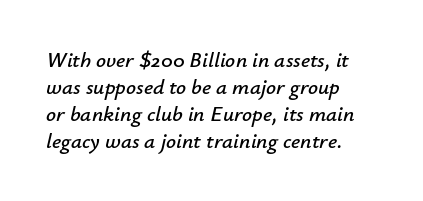
Standard letterfit; no display-style spreading of the glyphs. The zone under the glyphs is completely vacant. Characters are canted at an angle relative to the baseline's perpendicular. The text block is weighted toward the left margin, trailing off unevenly rightward.
